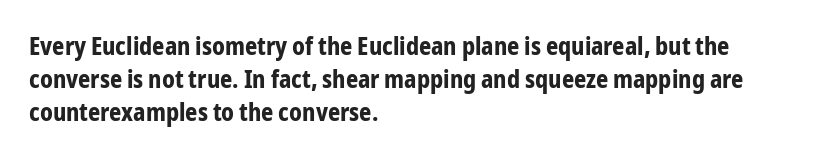
The tracking reads as untouched default to a designer's eye. Check the space under the baseline: it is left empty. The letters stand straight up with perfectly vertical stems. Each line starts at the same left margin while the right side varies. Weight check: bold — yes, fully. These lines sit exactly where default settings would place them.
